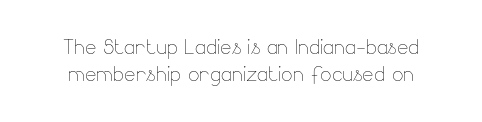
{"italic": "no", "bold": "no", "underline": "no", "line_spacing": "tight", "line_spacing_ratio": 0.99, "letter_spacing": "normal", "letter_spacing_em": 0.0, "glyph_px": 27}
